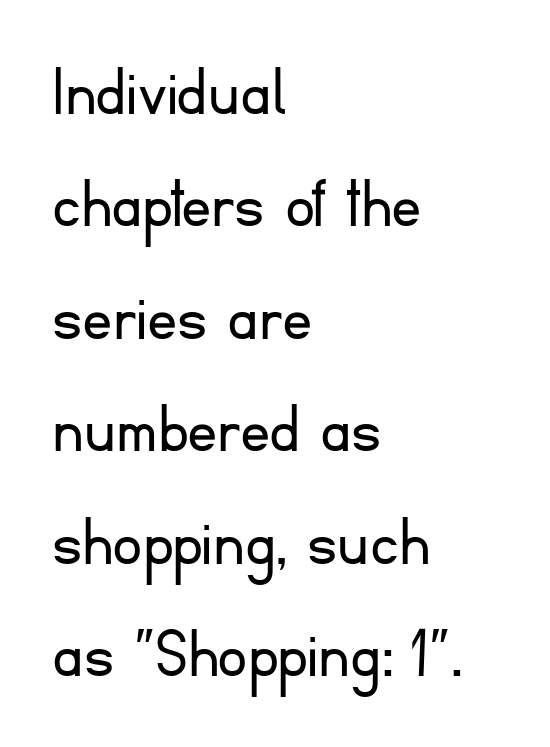
The image shows 75 px light sans-serif type, upright; set left-aligned, normal line spacing (1.5x), normal letter spacing, not underlined; low stroke contrast and a small x-height.
